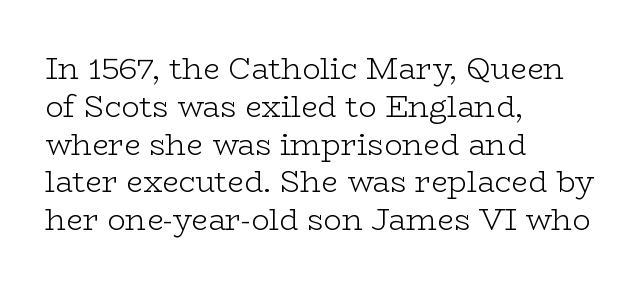
{"serif": "yes", "italic": "no", "bold": "no", "weight": "light", "width": "wide", "stroke_contrast": "low", "x_height": "medium", "monospaced": "no", "underline": "no", "align": "left", "line_spacing": "normal", "line_spacing_ratio": 1.26, "letter_spacing": "normal", "letter_spacing_em": 0.0, "glyph_px": 30}
